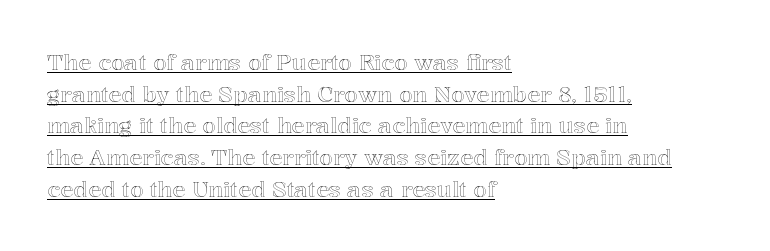
This rendering leaves character spacing at its baseline value. In CSS terms this would be text-align: left. Caption: lettering with a line underneath. How would I describe the line gaps? Plain and ordinary.
